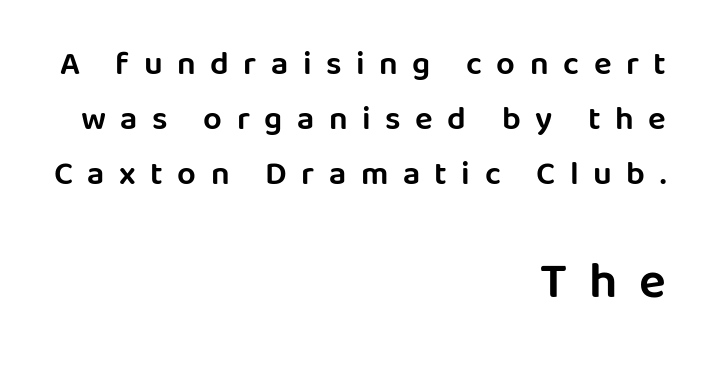
Larger block? The one below; the one above is distinctly smaller. This rendering widens character spacing well past its baseline value. Check under the words: just untouched page. These lines are rendered in a variable-pitch font. The rendering shows plain stroke endings on the letterforms — a sans-serif design. This block has exactly the height ordinary leading produces.
